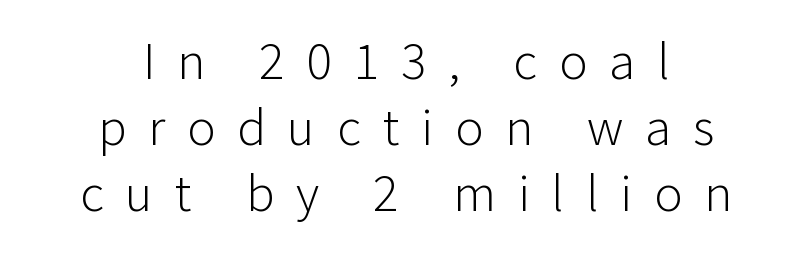
The horizontal fit of the characters is loose and conspicuously gappy. A typesetter would label this face a sans. The weight would be labelled regular, book, light, or lighter still. Posture: upright roman. The space beneath each line is pristine and unruled. Spacing verdict: proportional, widths tailored to each character.
